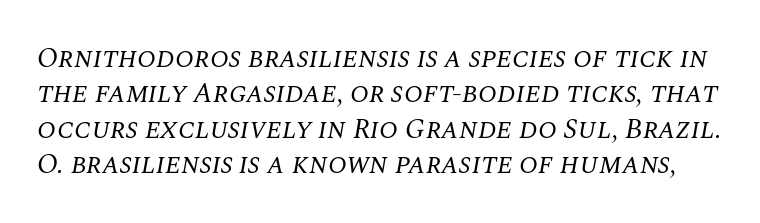
Is this a fixed-width face? No — the glyphs have proportional, varying widths. The designer left line spacing at the default. The specimen reads as italic at a glance. Type without underlining.
